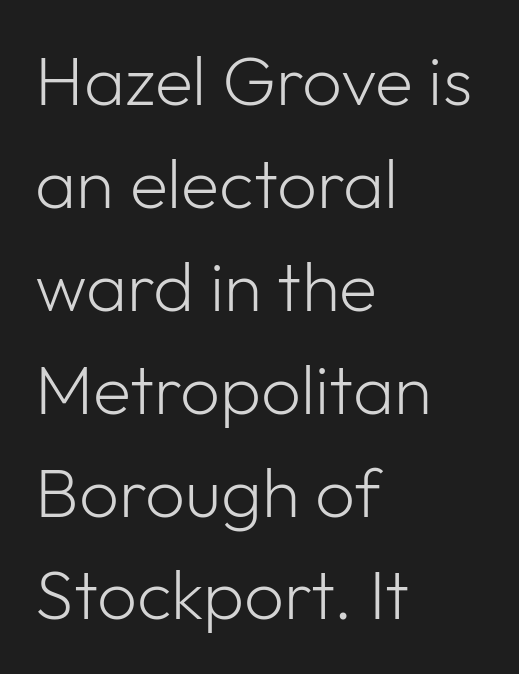
{"serif": "no", "italic": "no", "bold": "no", "weight": "light", "width": "normal", "stroke_contrast": "low", "x_height": "medium", "monospaced": "no", "underline": "no", "align": "left", "line_spacing": "normal", "line_spacing_ratio": 1.47, "letter_spacing": "normal", "letter_spacing_em": 0.0, "glyph_px": 70}
